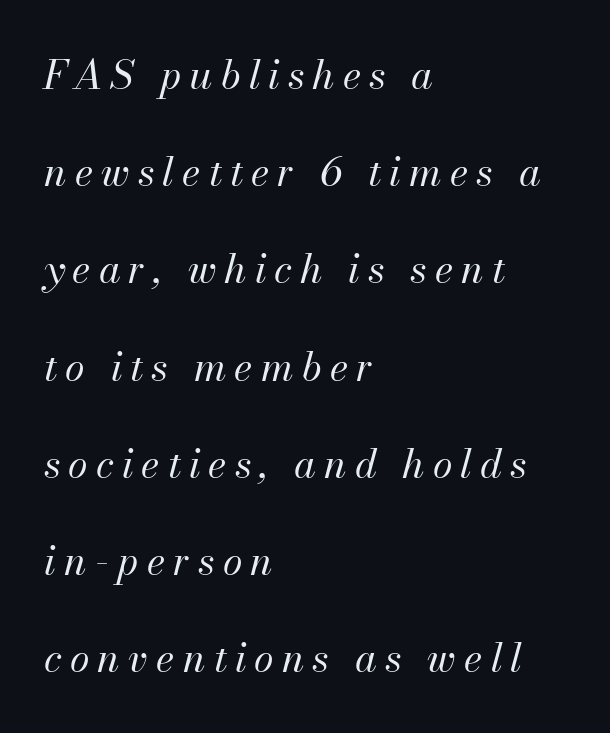
Nothing heavy about these letters — not bold at all. The whole block is typeset with a tilt. A typesetter would call this proportional, since set widths differ per character. The designer dialed line spacing up above the default. Underline: absent.
